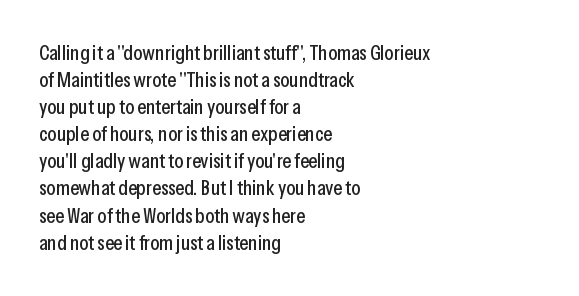
{"italic": "no", "underline": "no", "align": "left", "line_spacing": "normal", "line_spacing_ratio": 1.29, "letter_spacing": "normal", "letter_spacing_em": 0.0, "glyph_px": 21}
